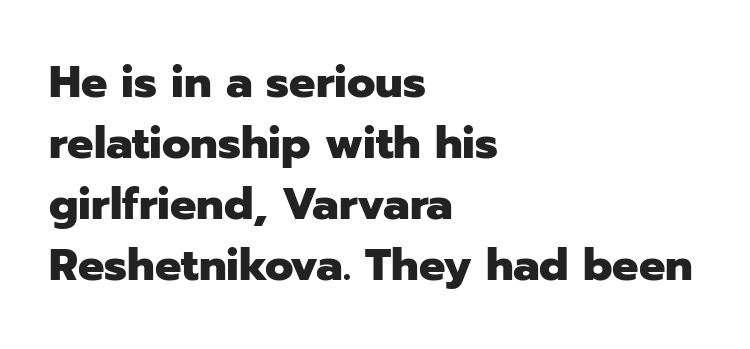
{"serif": "no", "italic": "no", "bold": "yes", "weight": "heavy", "width": "normal", "stroke_contrast": "low", "x_height": "medium", "monospaced": "no", "underline": "no", "align": "left", "line_spacing": "normal", "line_spacing_ratio": 1.39, "letter_spacing": "normal", "letter_spacing_em": 0.0, "glyph_px": 44}
